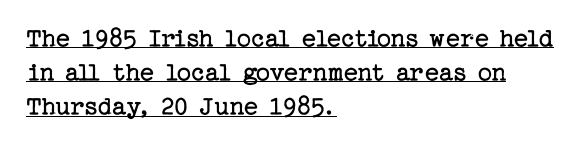
{"serif": "yes", "italic": "no", "bold": "no", "weight": "regular", "width": "normal", "stroke_contrast": "low", "x_height": "medium", "underline": "yes", "align": "left", "line_spacing_ratio": 1.22, "letter_spacing": "normal", "letter_spacing_em": 0.0, "glyph_px": 28}
